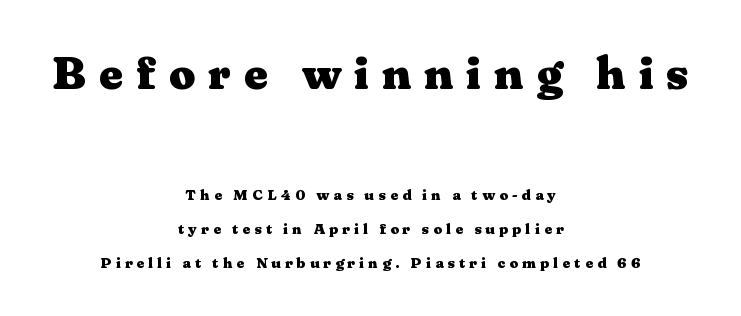
Each new line begins a long way beneath the previous one. In terms of letterspacing, this is a distinctly airy, spread setting. Just letters on the line, the space beneath them empty. How heavy is the stroke? Heavy — this is a bold.
